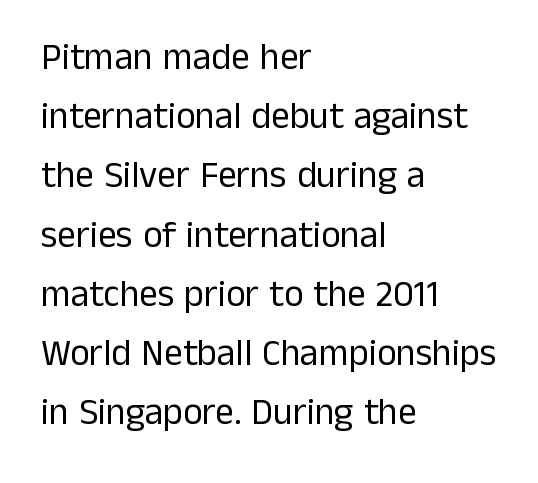
{"serif": "no", "italic": "no", "bold": "no", "weight": "regular", "width": "normal", "stroke_contrast": "low", "x_height": "medium", "monospaced": "no", "underline": "no", "align": "left", "line_spacing": "normal", "line_spacing_ratio": 1.6, "letter_spacing": "normal", "letter_spacing_em": 0.0, "glyph_px": 37}
